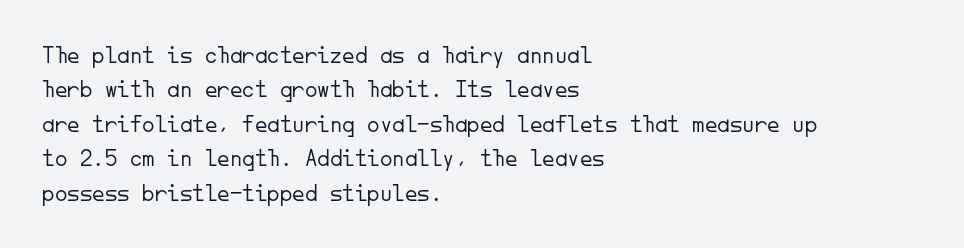
Spacing between characters is what you'd get straight out of the box. The passage shown is not underscored anywhere. The lines in this sample share a left origin and differ only in where they stop. The lines sit at an ordinary, default distance from one another. Is the type heavy? It reads as light-to-regular instead.
